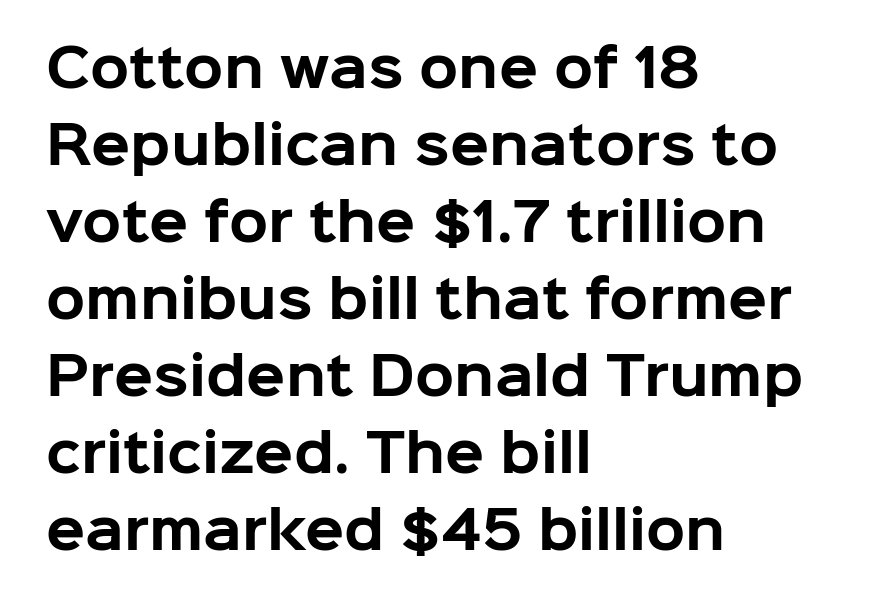
A normal amount of white space separates one row of letters from the next. Short and long lines alike share a common starting point at left. Does the weight exceed regular? Yes, all the way to bold. Is there any slant? The stems are plumb.
